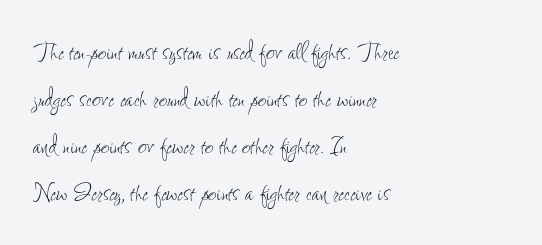
Each line starts at the same left margin while the right side varies. Anything drawn beneath the words? Only blank space. A typesetter would call this zero additional tracking. What's the leading like? Ordinary, nothing unusual. The letterforms sit at book weight or below.
